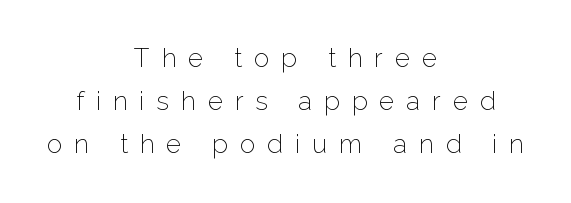
{"italic": "no", "bold": "no", "underline": "no", "align": "center", "line_spacing": "normal", "line_spacing_ratio": 1.66, "letter_spacing": "wide", "letter_spacing_em": 0.46, "glyph_px": 26}
